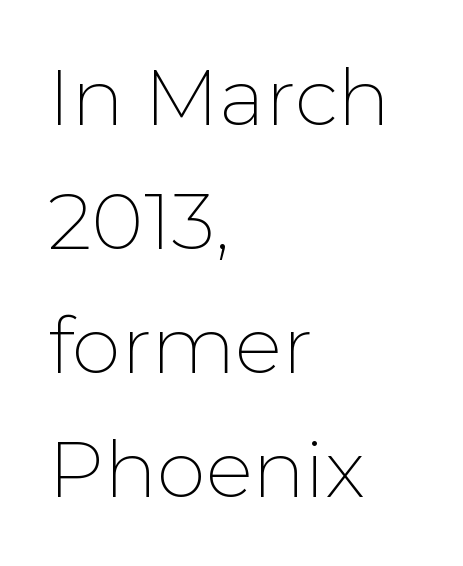
Q: Is the text bold? A: No.
Q: Is the text italic (slanted)? A: No, it is upright.
Q: Is the typeface a serif or a sans-serif typeface? A: Sans-serif.
Q: Is the text underlined? A: No.
Q: How is the paragraph aligned? A: Left-aligned.
Q: Is the spacing between letters normal or unusually wide? A: Normal.
Q: Is the spacing between lines tight, normal or loose? A: Normal.
Q: Width (condensed, normal, or wide)? A: Normal.
Q: Stroke contrast? A: Low.
Q: x-height? A: Medium.
Q: Monospaced? A: No.
